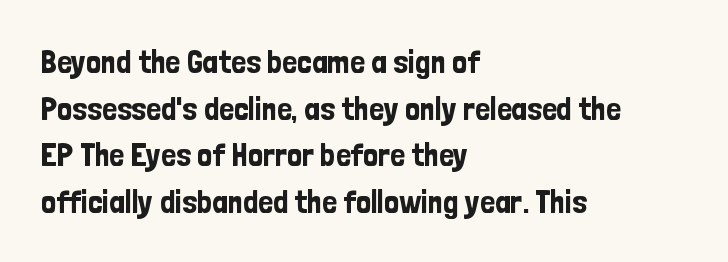
The image shows 33 px condensed sans-serif type, upright; set left-aligned, normal line spacing (1.41x), normal letter spacing, not underlined; low stroke contrast and a medium x-height.
